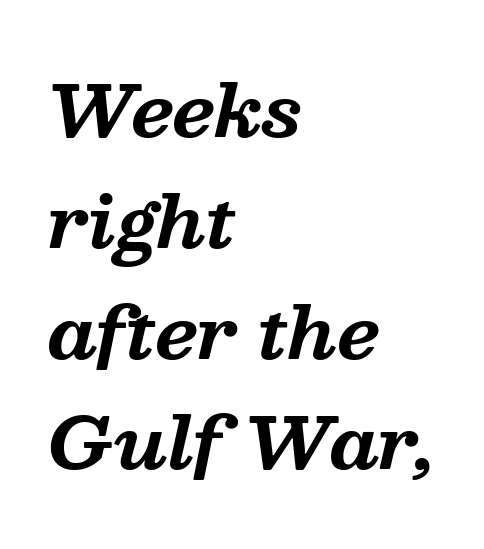
The image shows 71 px bold serif type, italic (leaning right); set left-aligned, normal line spacing (1.56x), normal letter spacing, not underlined; medium stroke contrast and a medium x-height.
